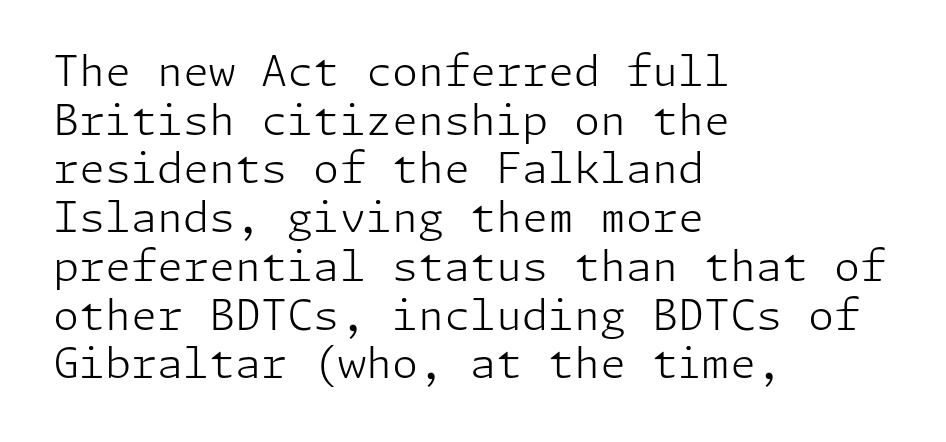
{"serif": "no", "italic": "no", "bold": "no", "weight": "light", "width": "normal", "stroke_contrast": "low", "x_height": "medium", "underline": "no", "align": "left", "line_spacing_ratio": 1.16, "letter_spacing": "normal", "letter_spacing_em": 0.0, "glyph_px": 42}
